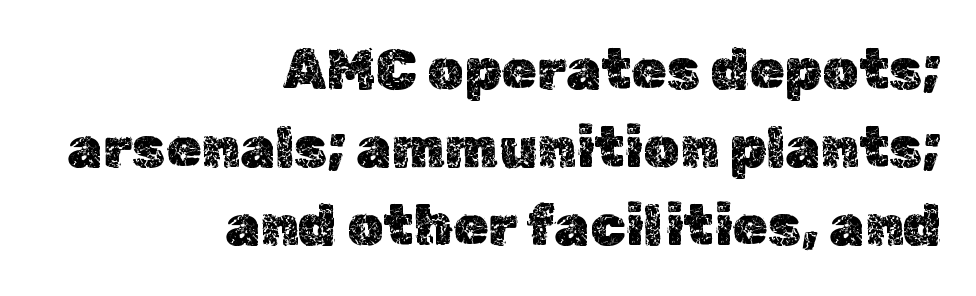
Nope, not italic — everything's standing straight. Compared with typical body copy, the letter spacing here is the same. A student would call this right alignment; a typographer would say flush right, rag left. Each new line begins a customary step beneath the previous one. The space beneath each line is pristine and unruled.
